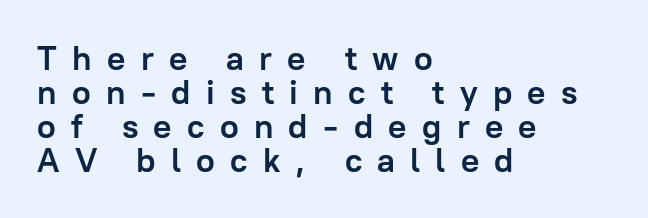
The image shows 34 px semibold sans-serif type, upright; set left-aligned, tight line spacing (1.0x), unusually wide letter spacing (+0.45 em), not underlined; low stroke contrast and a medium x-height.
